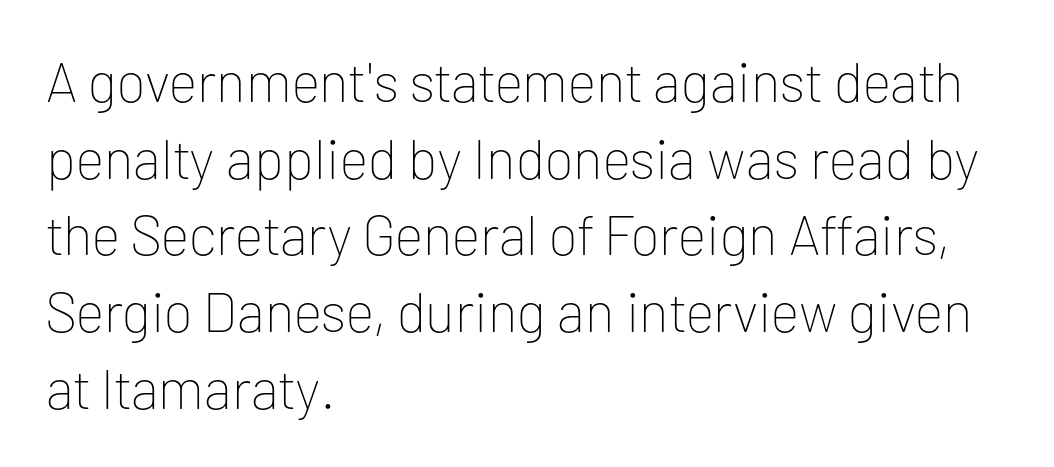
The image shows 56 px thin sans-serif type, upright; set left-aligned, normal line spacing (1.37x), normal letter spacing, not underlined; low stroke contrast and a medium x-height.
